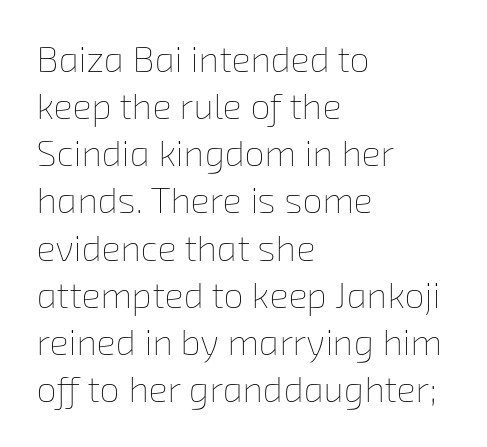
The image shows 36 px thin type; set left-aligned, normal line spacing (1.31x), normal letter spacing, not underlined; low stroke contrast and a medium x-height.
